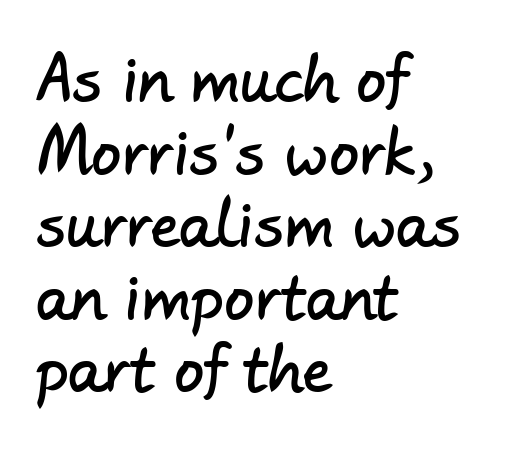
Descender tails drop into unmarked territory. Does extra space separate the letters? No, they use regular spacing. Varying glyph widths throughout — classic text-font behaviour. I'd call this a sans setting — the letters go barefoot. Layout note: lines flush left.
